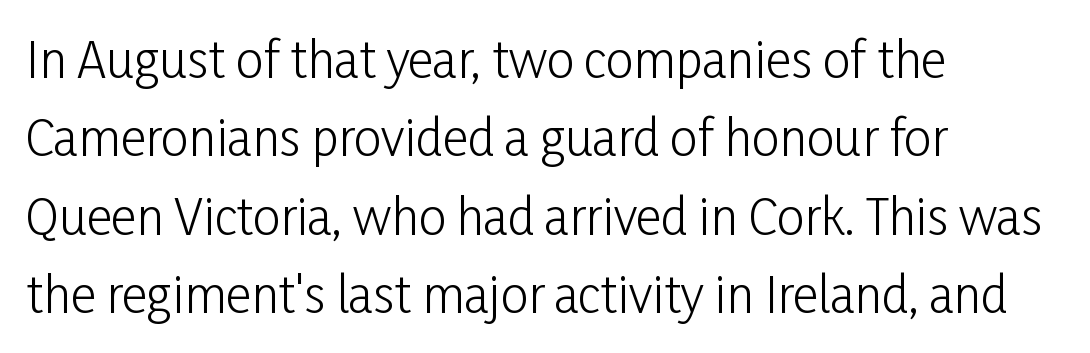
The image shows 49 px light, condensed sans-serif type, upright; set left-aligned, normal line spacing (1.6x), normal letter spacing, not underlined; low stroke contrast and a medium x-height.
